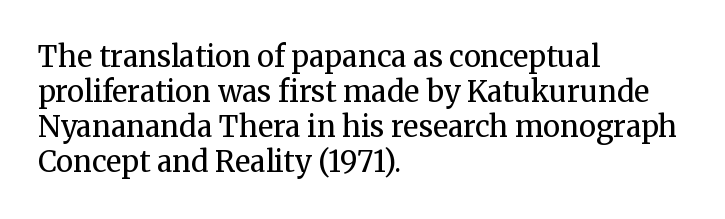
Q: Is the text bold? A: No.
Q: Is the text italic (slanted)? A: No, it is upright.
Q: Is the typeface a serif or a sans-serif typeface? A: Serif.
Q: Is the text underlined? A: No.
Q: How is the paragraph aligned? A: Left-aligned.
Q: Is the spacing between letters normal or unusually wide? A: Normal.
Q: Width (condensed, normal, or wide)? A: Normal.
Q: Stroke contrast? A: Medium.
Q: x-height? A: Medium.
Q: Monospaced? A: No.
